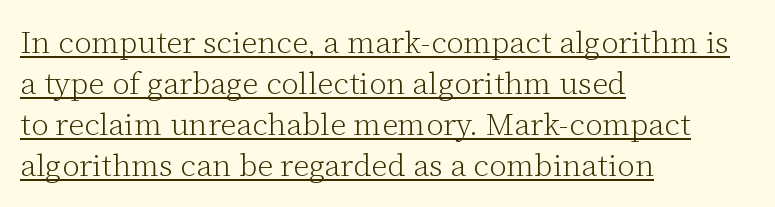
No chunkiness to these letters — they're not bold. These lines stack with their left ends in a neat column. This is serif lettering, the kind often seen in printed books. Is there an underline? Yes — a line sits under the letters. A roman cut, with each character standing at attention.
